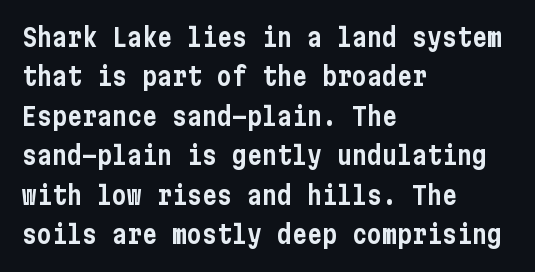
The image shows 25 px text type, upright; set left-aligned, normal line spacing (1.58x), normal letter spacing, not underlined.
